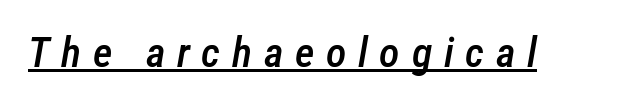
{"italic": "yes", "lean": "right", "slant_degrees": 12, "bold": "semi", "weight": "semibold", "width": "condensed", "stroke_contrast": "low", "x_height": "medium", "monospaced": "no", "underline": "yes", "letter_spacing": "wide", "letter_spacing_em": 0.28, "glyph_px": 42}
